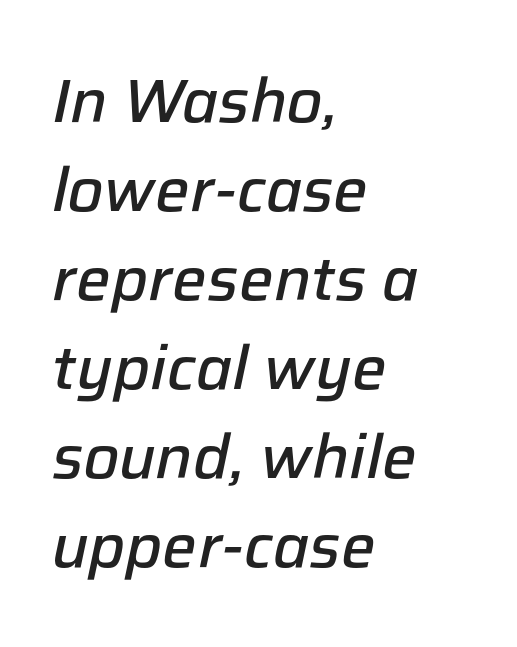
{"italic": "yes", "lean": "right", "slant_degrees": 12, "bold": "semi", "weight": "semibold", "width": "normal", "stroke_contrast": "low", "x_height": "medium", "monospaced": "no", "underline": "no", "align": "left", "line_spacing": "normal", "line_spacing_ratio": 1.46, "letter_spacing": "normal", "letter_spacing_em": 0.0, "glyph_px": 61}
